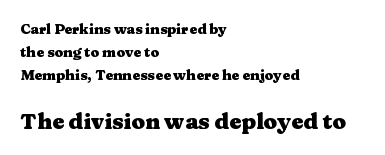
Q: Is the text bold? A: Yes.
Q: Is the text italic (slanted)? A: No, it is upright.
Q: Is the text underlined? A: No.
Q: How is the paragraph aligned? A: Left-aligned.
Q: Is the spacing between letters normal or unusually wide? A: Normal.
Q: Is the spacing between lines tight, normal or loose? A: Normal.
Q: Which block of text is set in a larger size, the first (top) or the second (bottom)? A: The second (bottom) one.
